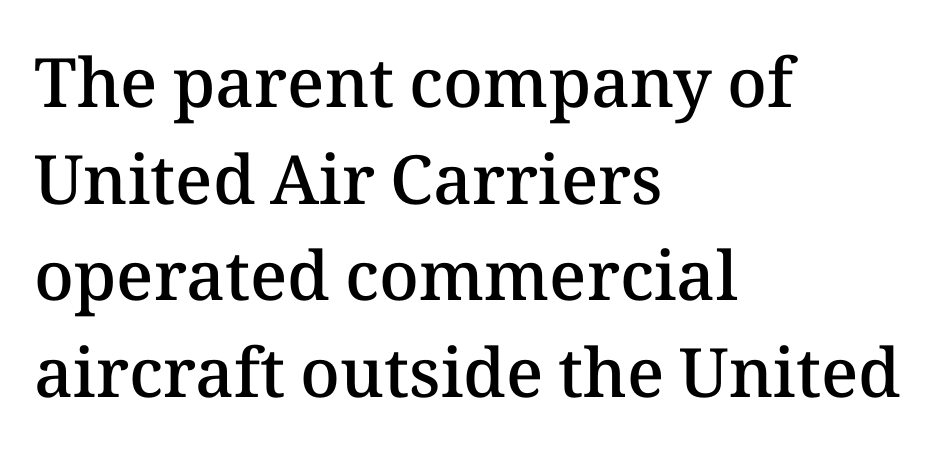
The image shows 68 px semibold type, upright; set left-aligned, normal line spacing (1.42x), normal letter spacing, not underlined; medium stroke contrast and a medium x-height.
